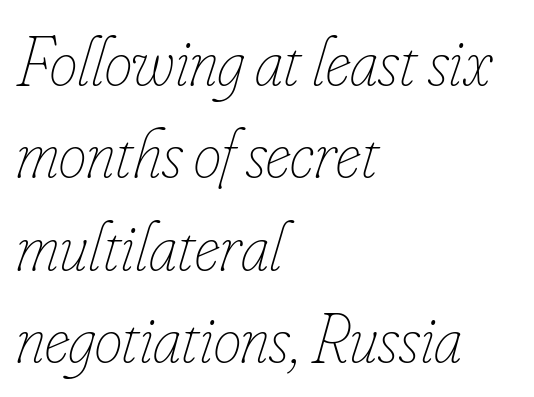
Is this a fixed-width face? No — the glyphs have proportional, varying widths. Counters stay open thanks to moderate or lighter strokes. The whole block is typeset with a tilt. A student would call this left alignment; a typographer would say flush left, rag right.
